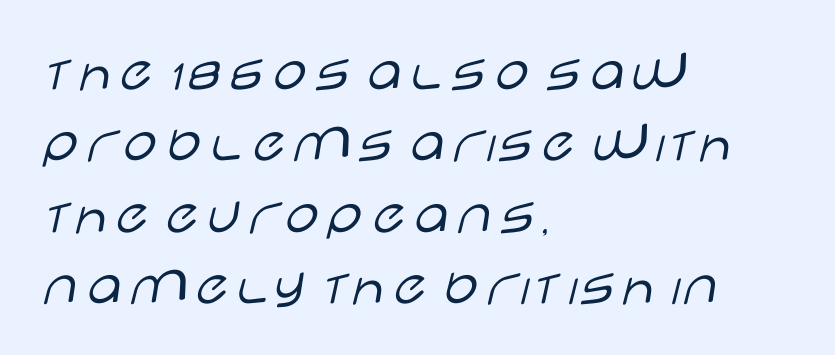
The image shows 61 px light, wide sans-serif type; set left-aligned, line spacing 1.17x, normal letter spacing, not underlined; low stroke contrast and a large x-height.
